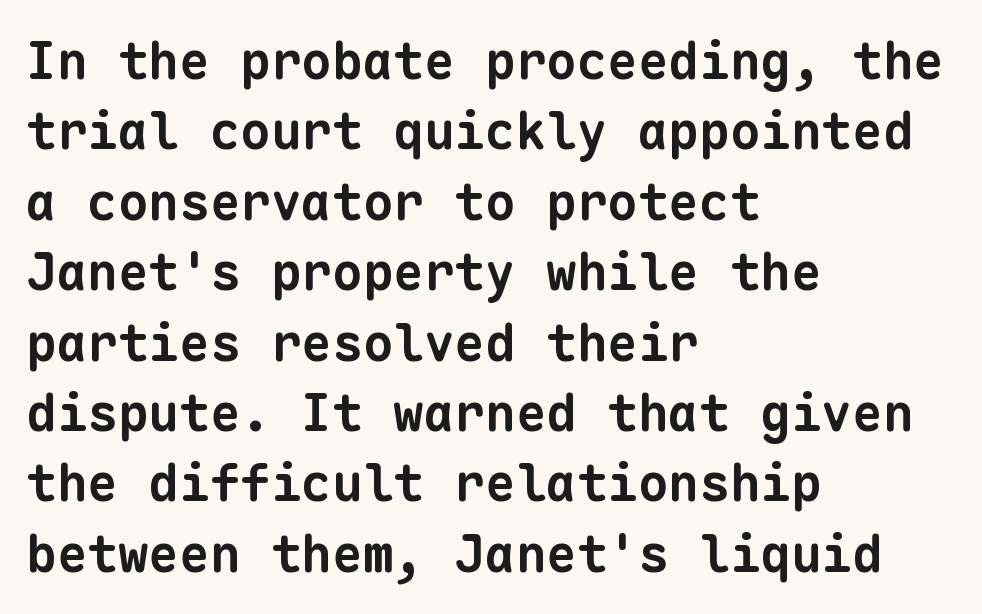
Q: Is the text bold? A: Yes.
Q: Is the typeface a serif or a sans-serif typeface? A: Sans-serif.
Q: Is the text underlined? A: No.
Q: How is the paragraph aligned? A: Left-aligned.
Q: Is the spacing between letters normal or unusually wide? A: Normal.
Q: Is the spacing between lines tight, normal or loose? A: Normal.
Q: Width (condensed, normal, or wide)? A: Normal.
Q: Stroke contrast? A: Low.
Q: x-height? A: Medium.
Q: Monospaced? A: Yes.
